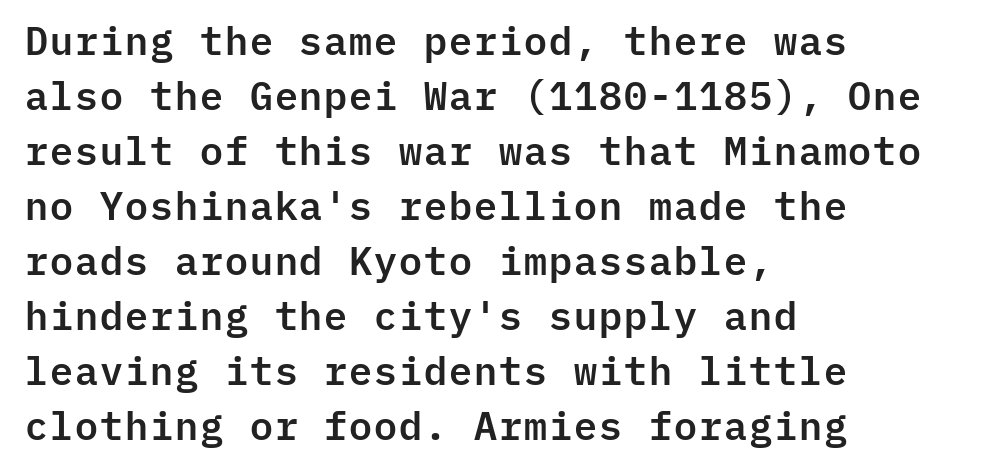
{"serif": "no", "italic": "no", "width": "normal", "stroke_contrast": "low", "x_height": "medium", "monospaced": "yes", "underline": "no", "align": "left", "line_spacing": "normal", "line_spacing_ratio": 1.41, "letter_spacing": "normal", "letter_spacing_em": 0.0, "glyph_px": 39}
